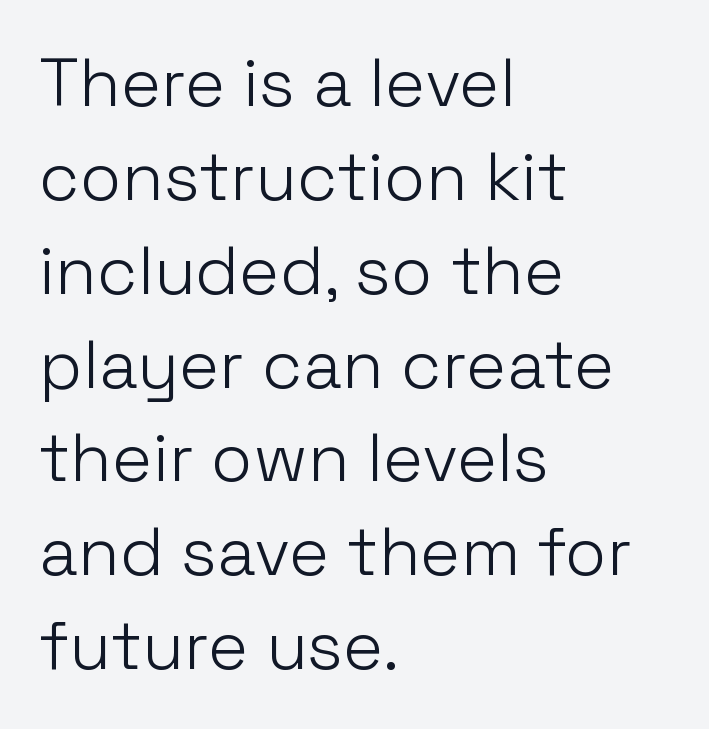
{"serif": "no", "italic": "no", "bold": "no", "weight": "light", "width": "normal", "stroke_contrast": "low", "x_height": "medium", "monospaced": "no", "underline": "no", "align": "left", "line_spacing": "normal", "line_spacing_ratio": 1.38, "letter_spacing": "normal", "letter_spacing_em": 0.0, "glyph_px": 68}
